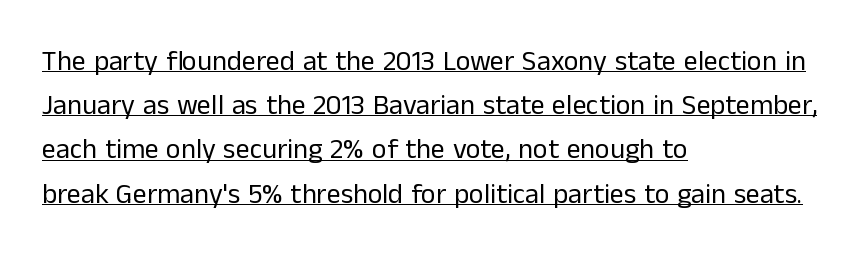
The image shows 28 px regular-weight sans-serif type, upright; set left-aligned, normal line spacing (1.58x), normal letter spacing, underlined; low stroke contrast and a medium x-height.
